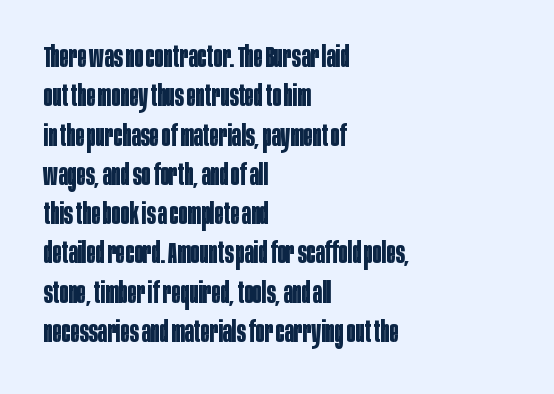
Horizontally, the lines are justified to the leading edge only. Proportional: the letters do not fall into vertical columns. Letterform terminals end flat and unadorned throughout the passage. Normally led — the rows are evenly, conventionally spaced. Weight check: bold — yes, fully. A roman cut, with each character standing at attention.
